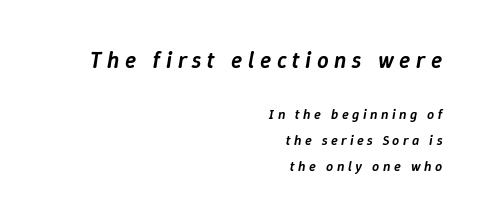
The image shows 23 px text type, italic (leaning right); set right-aligned, line spacing 1.83x, unusually wide letter spacing (+0.24 em), not underlined; the first (top) block is 1.64x larger.
